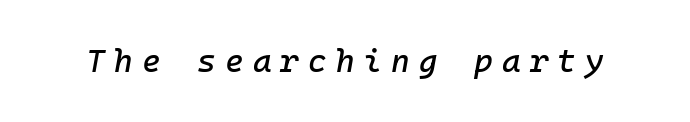
Check under the words: just untouched page. Caption: expanded tracking, letters set apart. Slanted lettering throughout.
